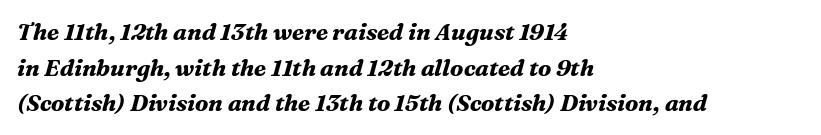
Q: Is the text bold? A: Yes.
Q: Is the text italic (slanted)? A: Yes, it leans right by about 16 degrees.
Q: Is the text underlined? A: No.
Q: How is the paragraph aligned? A: Left-aligned.
Q: Is the spacing between letters normal or unusually wide? A: Normal.
Q: Is the spacing between lines tight, normal or loose? A: Normal.
